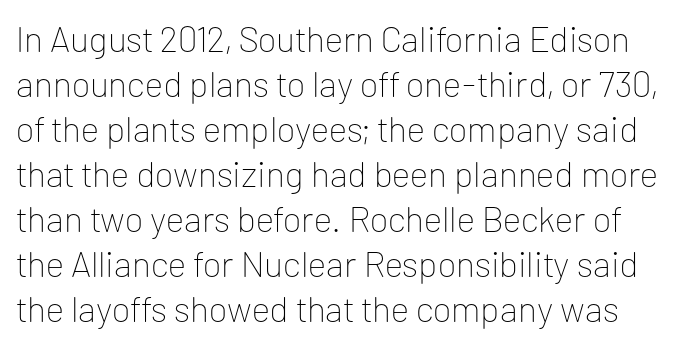
The passage shown is not bold in any degree. It's the straight-up-and-down kind of type. Think of a printed novel: that variable character pitch is what you see here. Look at the bottom of the vertical strokes: they stop flat, with no serifs. The line texture is even and compact thanks to regular tracking. Quick note: underline off.
